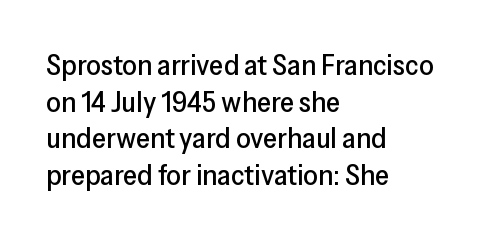
Q: Is the text italic (slanted)? A: No, it is upright.
Q: Is the typeface a serif or a sans-serif typeface? A: Sans-serif.
Q: Is the text underlined? A: No.
Q: How is the paragraph aligned? A: Left-aligned.
Q: Is the spacing between letters normal or unusually wide? A: Normal.
Q: Is the spacing between lines tight, normal or loose? A: Normal.
Q: Width (condensed, normal, or wide)? A: Normal.
Q: Stroke contrast? A: Low.
Q: x-height? A: Medium.
Q: Monospaced? A: No.
